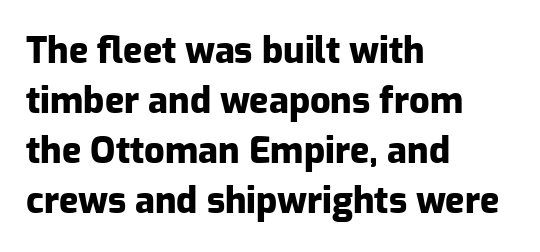
Decoration check: the copy has no underline. The passage shown stacks its lines at a standard gap. Posture: vertical. Tracking here is standard; glyphs follow each other at the usual distance. These lines are composed in type without serifs. The sample has been set heavy, in full bold.
